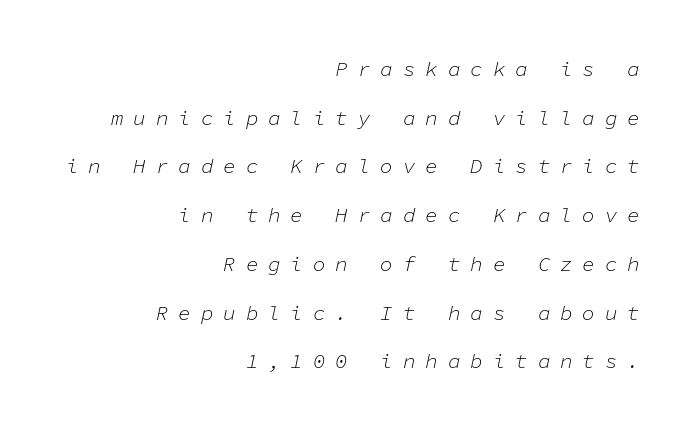
The passage shown stacks its lines with a broad gap. Compared with typical body copy, the letter spacing here is much looser. All the whitespace from short lines collects on the left. Clear beneath every line of the passage. Weight: not bold — regular or lighter.
